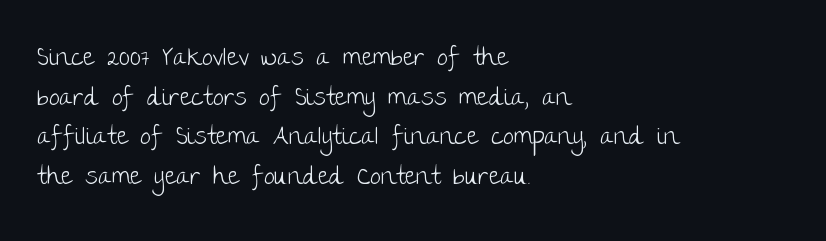
No italicization has been applied; the sample stays upright. Which margin do the lines hug? The left one — the right edge is uneven. Interline gaps are of average width in this sample. Descender tails drop into unmarked territory.
